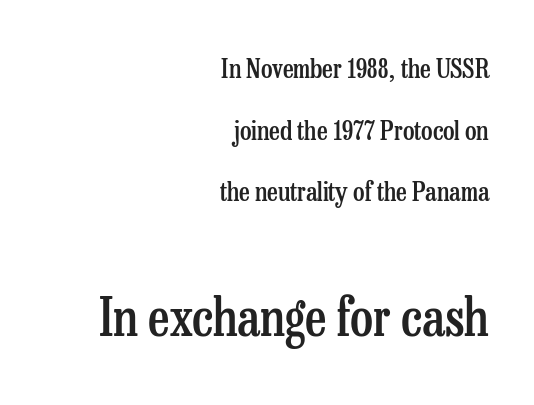
{"serif": "yes", "italic": "no", "bold": "semi", "weight": "semibold", "width": "condensed", "stroke_contrast": "low", "x_height": "medium", "monospaced": "no", "underline": "no", "align": "right", "line_spacing": "loose", "line_spacing_ratio": 2.37, "letter_spacing": "normal", "letter_spacing_em": 0.0, "larger_block": "second", "size_ratio": 2.0, "glyph_px": 52}
